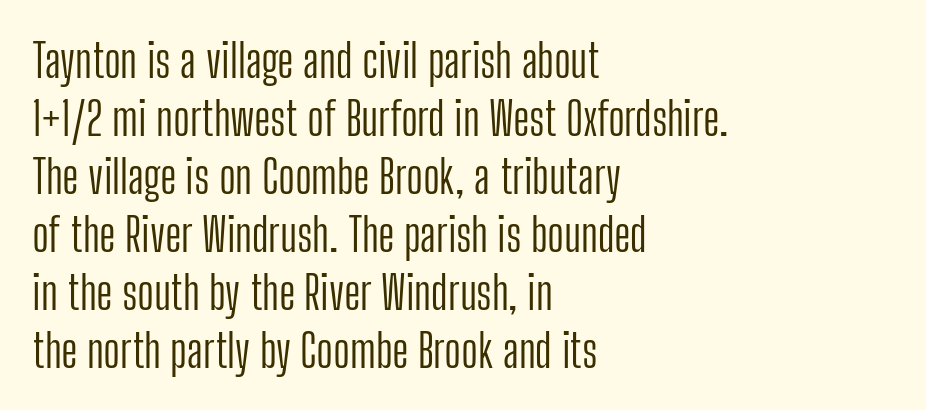
The image shows 46 px light, condensed sans-serif type, upright; set left-aligned, normal line spacing (1.26x), normal letter spacing, not underlined; low stroke contrast and a medium x-height.
